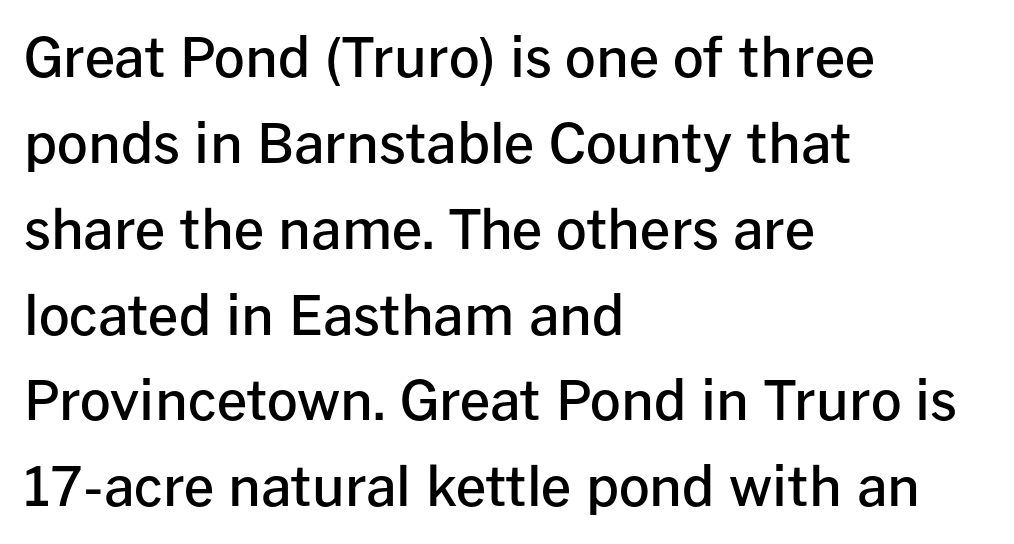
The image shows 54 px semibold sans-serif type, upright; set left-aligned, normal line spacing (1.59x), normal letter spacing, not underlined; low stroke contrast and a medium x-height.
